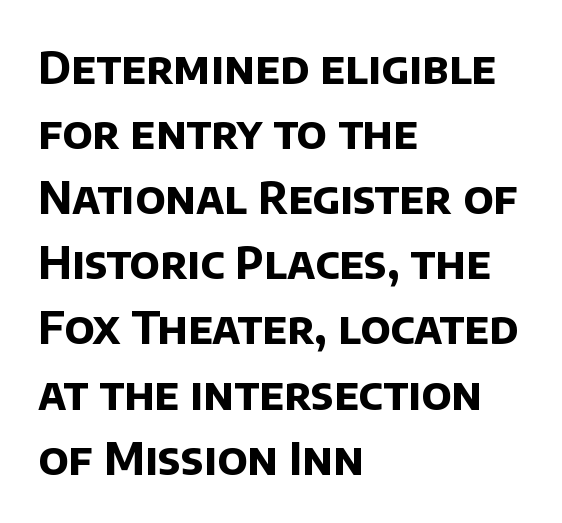
{"serif": "no", "bold": "yes", "weight": "bold", "width": "normal", "stroke_contrast": "low", "x_height": "large", "monospaced": "no", "underline": "no", "align": "left", "line_spacing": "normal", "line_spacing_ratio": 1.48, "letter_spacing": "normal", "letter_spacing_em": 0.0, "glyph_px": 44}
